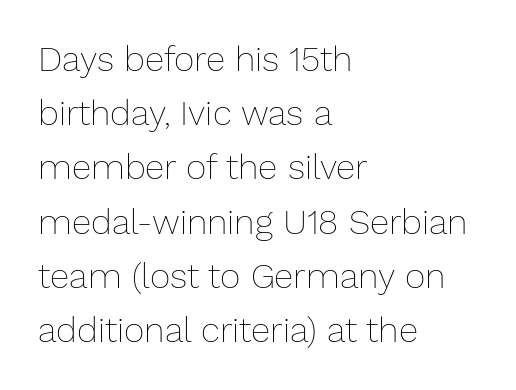
The image shows 35 px thin type, upright; set left-aligned, normal line spacing (1.55x), normal letter spacing, not underlined; low stroke contrast and a medium x-height.
